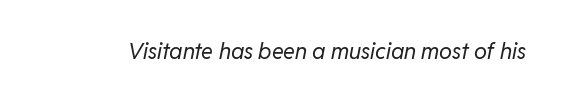
Q: Is the text bold? A: No.
Q: Is the text italic (slanted)? A: Yes, it leans right by about 11 degrees.
Q: Is the text underlined? A: No.
Q: Is the spacing between letters normal or unusually wide? A: Normal.
